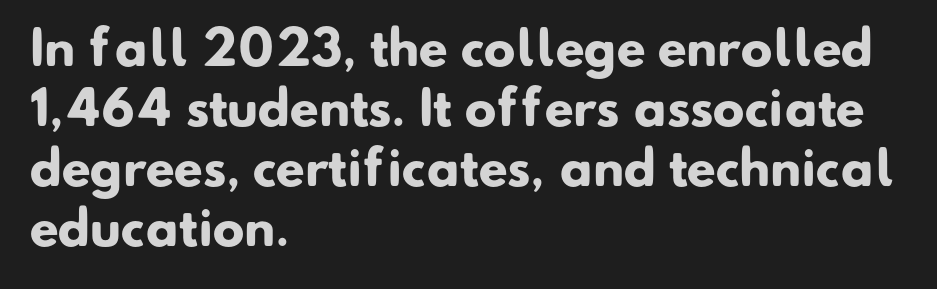
Q: Is the text bold? A: Yes.
Q: Is the typeface a serif or a sans-serif typeface? A: Sans-serif.
Q: Is the text underlined? A: No.
Q: How is the paragraph aligned? A: Left-aligned.
Q: Is the spacing between letters normal or unusually wide? A: Normal.
Q: Is the spacing between lines tight, normal or loose? A: Normal.
Q: Width (condensed, normal, or wide)? A: Normal.
Q: Stroke contrast? A: Low.
Q: x-height? A: Small.
Q: Monospaced? A: No.
